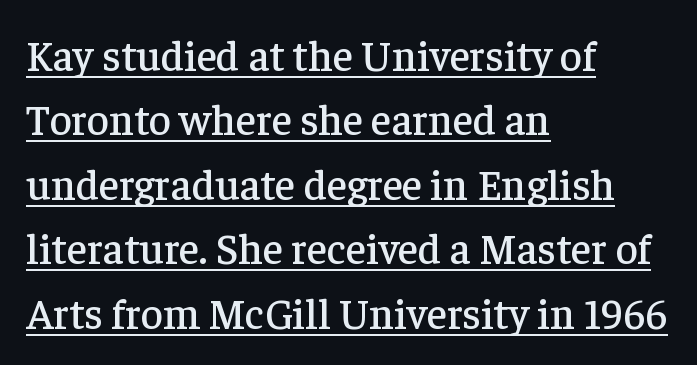
{"serif": "yes", "italic": "no", "width": "normal", "stroke_contrast": "low", "x_height": "medium", "monospaced": "no", "underline": "yes", "align": "left", "line_spacing": "normal", "line_spacing_ratio": 1.5, "letter_spacing": "normal", "letter_spacing_em": 0.0, "glyph_px": 43}
